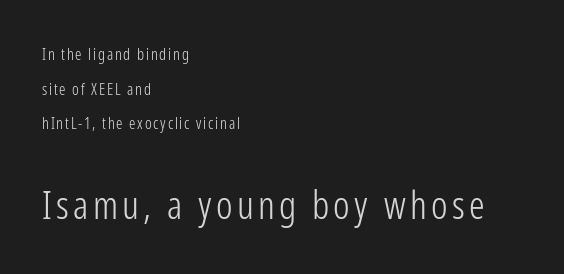
The leading is generous, giving the passage an open texture. The passage shown begins with its smaller block and ends with its larger one. Think standard paragraph weight, or any step lighter than that. The lettering holds an erect, upright posture throughout.
